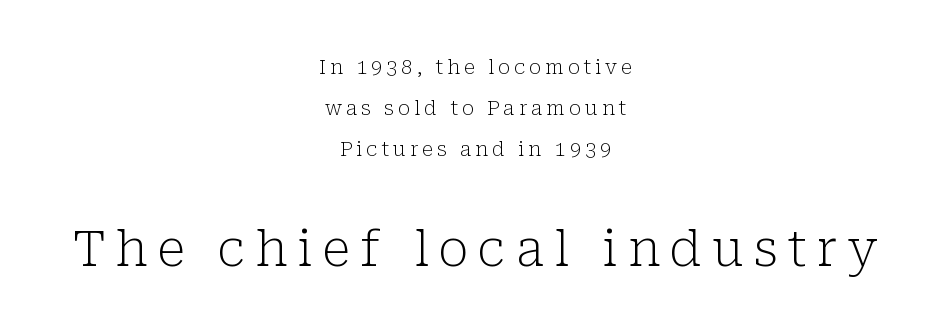
The image shows 50 px light serif type, upright; set centered, loose line spacing (2.06x), unusually wide letter spacing (+0.2 em), not underlined; the second (bottom) block is 2.5x larger; low stroke contrast and a medium x-height.
